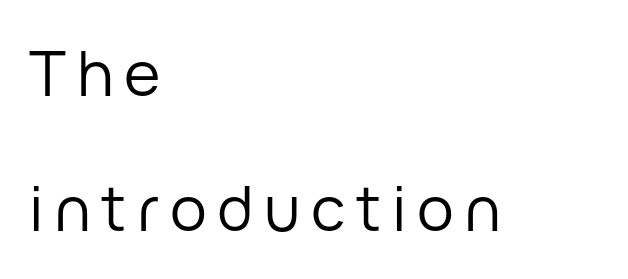
The characters are drawn with everyday or finer stroke widths. Italic: no, the glyphs are upright roman. Look at the bottom of the vertical strokes: they stop flat, with no serifs. The rag falls on the right side of this text block. The letters advance in unequal steps, a hallmark of proportional type. Leading: increased.
